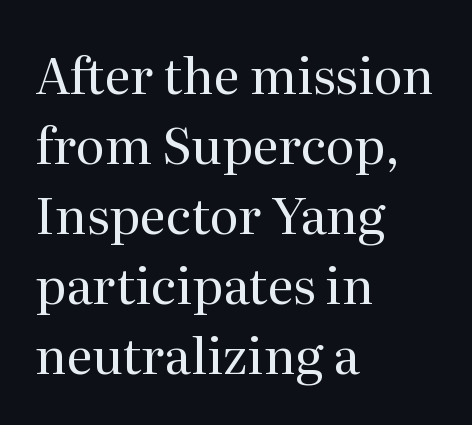
Q: Is the text bold? A: No.
Q: Is the text italic (slanted)? A: No, it is upright.
Q: Is the typeface a serif or a sans-serif typeface? A: Serif.
Q: Is the text underlined? A: No.
Q: How is the paragraph aligned? A: Left-aligned.
Q: Is the spacing between letters normal or unusually wide? A: Normal.
Q: Is the spacing between lines tight, normal or loose? A: Normal.
Q: Width (condensed, normal, or wide)? A: Normal.
Q: Stroke contrast? A: Medium.
Q: x-height? A: Medium.
Q: Monospaced? A: No.
